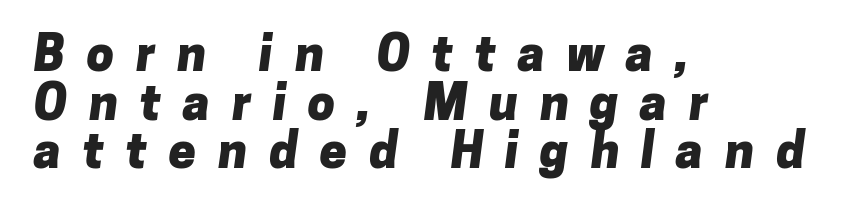
{"serif": "no", "bold": "yes", "weight": "heavy", "width": "normal", "stroke_contrast": "low", "x_height": "medium", "monospaced": "no", "underline": "no", "align": "left", "line_spacing": "tight", "line_spacing_ratio": 0.99, "letter_spacing": "wide", "letter_spacing_em": 0.44, "glyph_px": 49}
